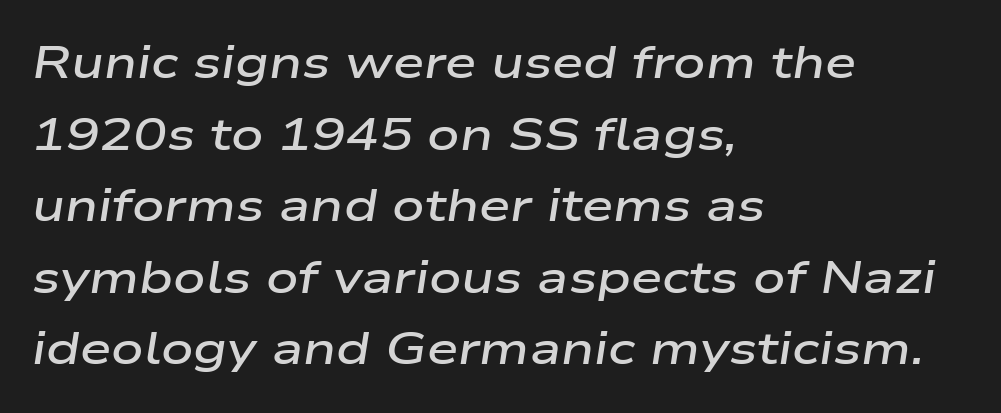
The image shows 45 px semibold, wide type, italic (leaning right); set left-aligned, normal line spacing (1.59x), normal letter spacing, not underlined; low stroke contrast and a medium x-height.
